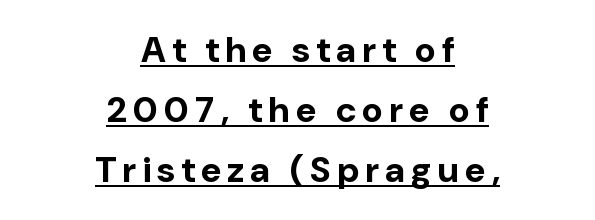
The image shows 36 px bold sans-serif type, upright; set centered, normal line spacing (1.66x), underlined; low stroke contrast and a medium x-height.
